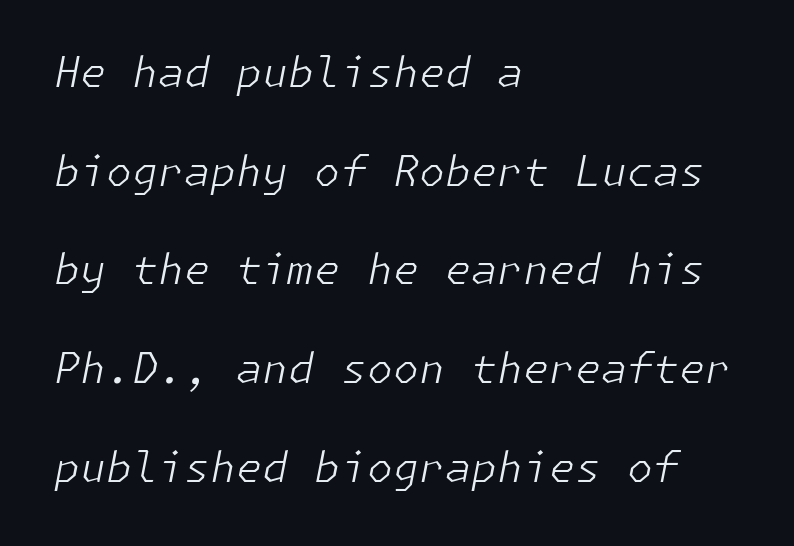
The specimen reads as italic at a glance. Clear beneath every line of the passage. The font sits on the lighter half of the weight spectrum, regular included. A typesetter would call this zero additional tracking.
